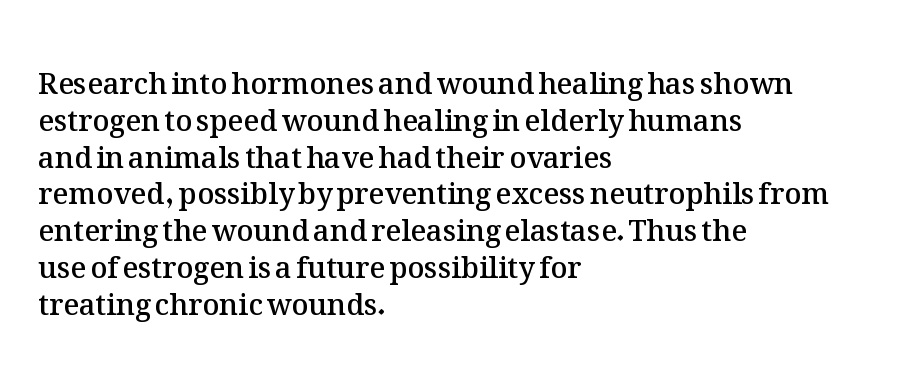
{"italic": "no", "bold": "semi", "weight": "semibold", "width": "normal", "stroke_contrast": "medium", "x_height": "medium", "monospaced": "no", "underline": "no", "align": "left", "line_spacing": "normal", "line_spacing_ratio": 1.27, "letter_spacing": "normal", "letter_spacing_em": 0.0, "glyph_px": 29}
